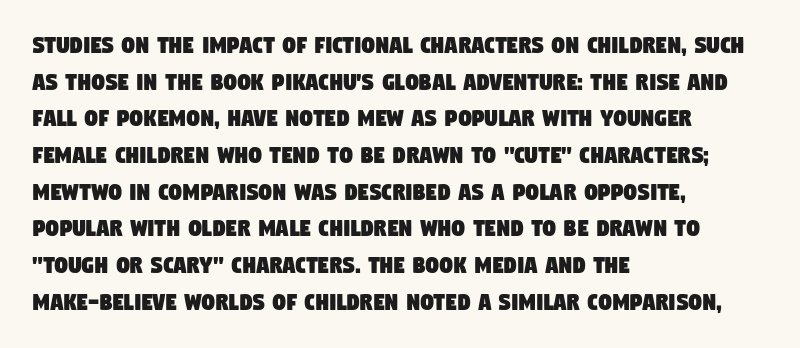
The image shows 26 px text type; set left-aligned, normal line spacing (1.41x), normal letter spacing, not underlined.
